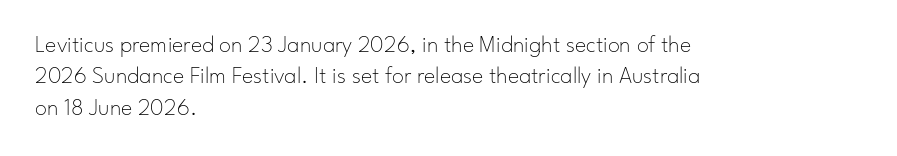
The image shows 24 px text type, upright; set left-aligned, normal line spacing (1.31x), normal letter spacing, not underlined.
